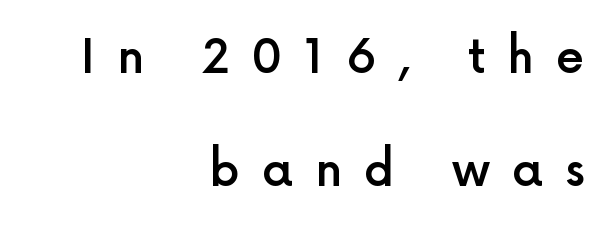
The image shows 46 px semibold sans-serif type, upright; set right-aligned, loose line spacing (2.46x), unusually wide letter spacing (+0.48 em), not underlined; a medium x-height.
